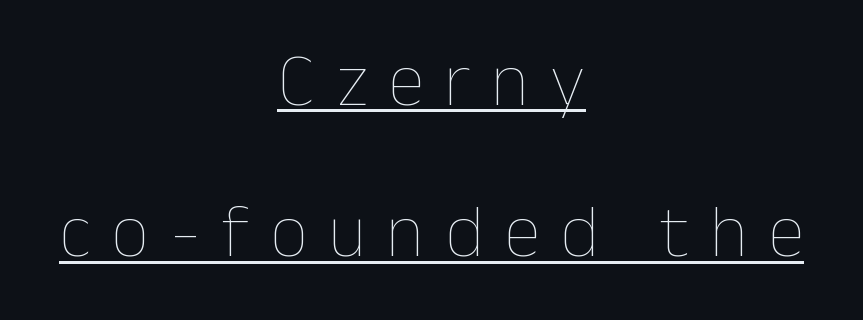
{"italic": "no", "bold": "no", "weight": "thin", "width": "normal", "stroke_contrast": "low", "x_height": "medium", "monospaced": "no", "underline": "yes", "align": "center", "line_spacing": "loose", "line_spacing_ratio": 2.02, "letter_spacing": "wide", "letter_spacing_em": 0.27, "glyph_px": 75}
